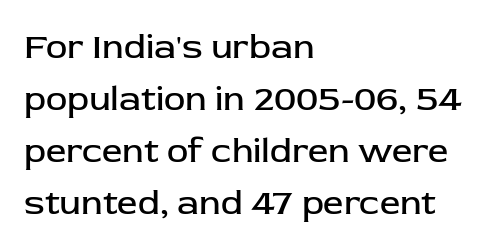
Q: Is the text bold? A: No.
Q: Is the text italic (slanted)? A: No, it is upright.
Q: Is the typeface a serif or a sans-serif typeface? A: Sans-serif.
Q: Is the text underlined? A: No.
Q: How is the paragraph aligned? A: Left-aligned.
Q: Is the spacing between letters normal or unusually wide? A: Normal.
Q: Is the spacing between lines tight, normal or loose? A: Normal.
Q: Width (condensed, normal, or wide)? A: Normal.
Q: Stroke contrast? A: Low.
Q: x-height? A: Medium.
Q: Monospaced? A: No.
